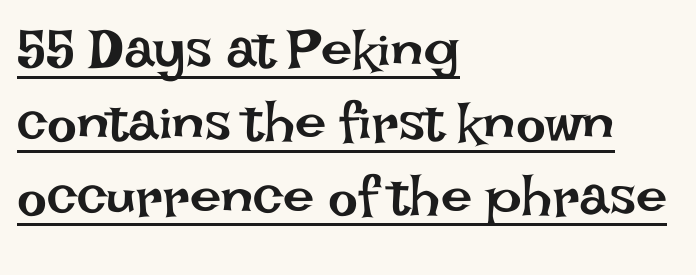
{"italic": "no", "bold": "no", "weight": "regular", "width": "normal", "stroke_contrast": "low", "x_height": "large", "monospaced": "no", "underline": "yes", "align": "left", "line_spacing": "normal", "line_spacing_ratio": 1.31, "letter_spacing": "normal", "letter_spacing_em": 0.0, "glyph_px": 56}
